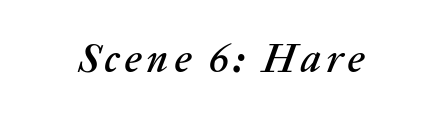
The image shows 41 px text type, italic (leaning right); set not underlined; medium stroke contrast and a medium x-height.
